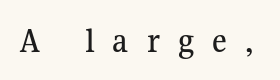
{"serif": "yes", "italic": "no", "width": "normal", "stroke_contrast": "medium", "x_height": "medium", "monospaced": "no", "underline": "no", "letter_spacing": "wide", "letter_spacing_em": 0.5, "glyph_px": 36}
